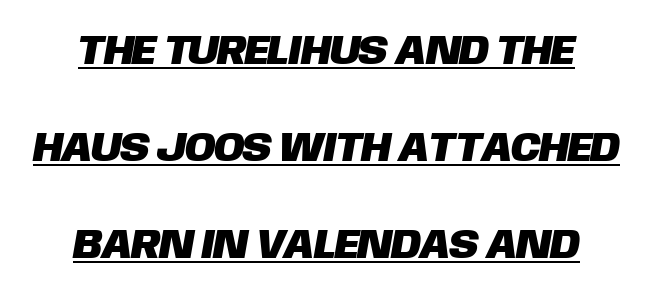
The image shows 41 px sans-serif type; set loose line spacing (2.36x), normal letter spacing, underlined; low stroke contrast and a large x-height.
